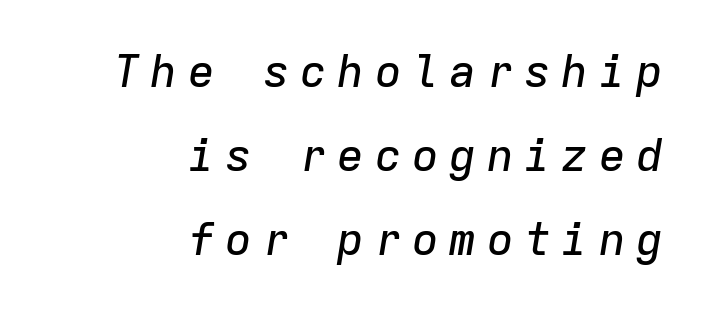
{"italic": "yes", "lean": "right", "slant_degrees": 9, "width": "normal", "stroke_contrast": "low", "x_height": "medium", "monospaced": "yes", "underline": "no", "align": "right", "line_spacing_ratio": 1.87, "letter_spacing": "wide", "letter_spacing_em": 0.23, "glyph_px": 45}
